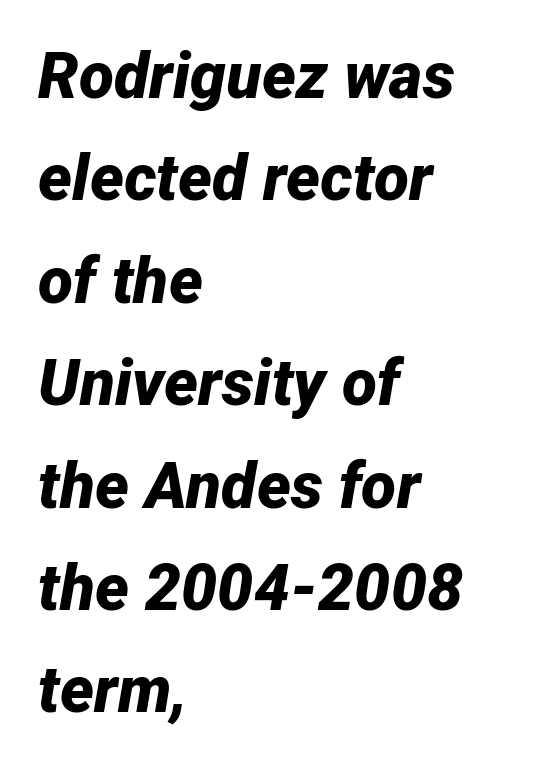
The image shows 64 px bold type, italic (leaning right); set left-aligned, normal line spacing (1.6x), normal letter spacing, not underlined; low stroke contrast and a medium x-height.
